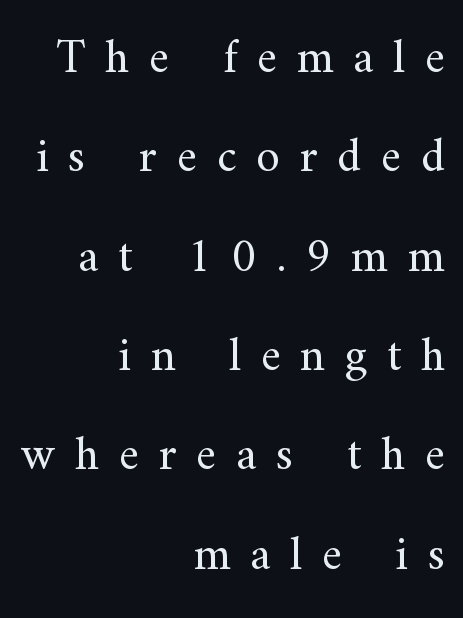
{"serif": "yes", "italic": "no", "bold": "no", "weight": "regular", "width": "normal", "stroke_contrast": "medium", "x_height": "small", "monospaced": "no", "underline": "no", "align": "right", "line_spacing": "loose", "line_spacing_ratio": 2.07, "letter_spacing": "wide", "letter_spacing_em": 0.41, "glyph_px": 48}
